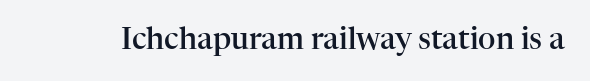
Unlike italic type, these characters show no tilt at all. Just letters on the line, the space beneath them empty. The sample has been set in demibold, a notch under bold. The passage shown is typed in a proportional face where columns would drift. The gaps between neighbouring characters are ordinary and unremarkable. Small tapered or slab feet sit at the stroke ends, so this counts as serif.
